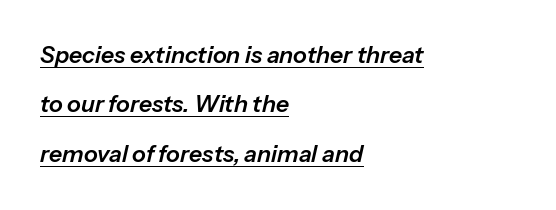
This sample uses an oblique cut, with every glyph tilted off the vertical. This rendering features underlined lettering. The compositor pushed each line to the left boundary. The rendering uses a large line-height, opening up the rows. No extra tracking has been applied to these lines.
